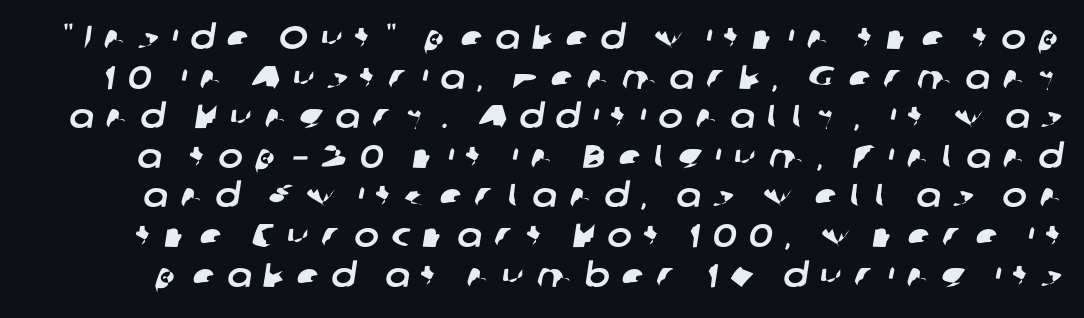
{"serif": "no", "width": "normal", "stroke_contrast": "low", "x_height": "medium", "monospaced": "no", "underline": "no", "line_spacing_ratio": 1.2, "letter_spacing": "wide", "letter_spacing_em": 0.37, "glyph_px": 33}
